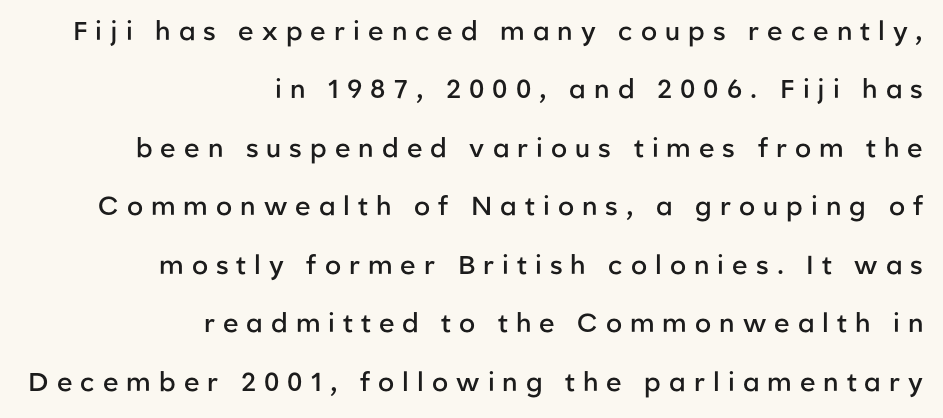
Q: Is the text bold? A: Semi-bold.
Q: Is the text italic (slanted)? A: No, it is upright.
Q: Is the text underlined? A: No.
Q: How is the paragraph aligned? A: Right-aligned.
Q: Is the spacing between letters normal or unusually wide? A: Unusually wide.
Q: Is the spacing between lines tight, normal or loose? A: Loose.
